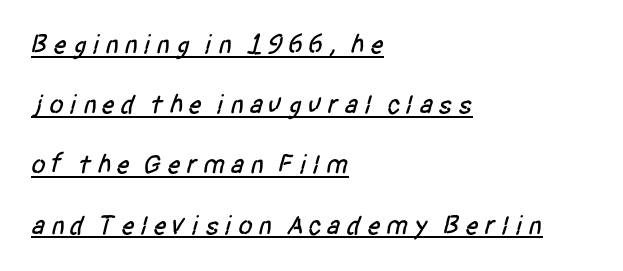
Q: Is the text underlined? A: Yes.
Q: How is the paragraph aligned? A: Left-aligned.
Q: Is the spacing between lines tight, normal or loose? A: Loose.
